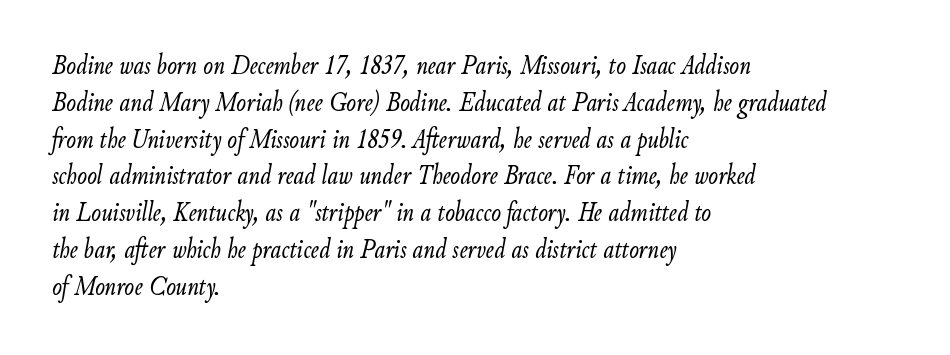
Vertically, the passage feels balanced, rows spaced as you'd expect. The rendering uses natural spacing where letterforms have individual widths. Compared with typical body copy, the letter spacing here is the same. The typeface has the unassuming heft of standard copy or less.
